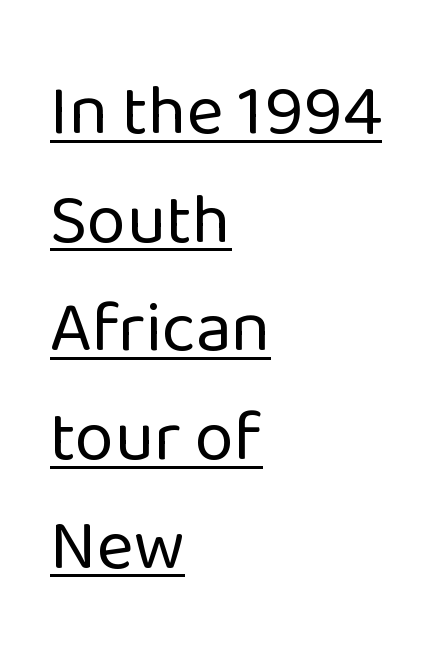
Q: Is the text bold? A: No.
Q: Is the text italic (slanted)? A: No, it is upright.
Q: Is the typeface a serif or a sans-serif typeface? A: Sans-serif.
Q: Is the text underlined? A: Yes.
Q: How is the paragraph aligned? A: Left-aligned.
Q: Is the spacing between letters normal or unusually wide? A: Normal.
Q: Is the spacing between lines tight, normal or loose? A: Normal.
Q: Width (condensed, normal, or wide)? A: Normal.
Q: Stroke contrast? A: Low.
Q: x-height? A: Medium.
Q: Monospaced? A: No.
